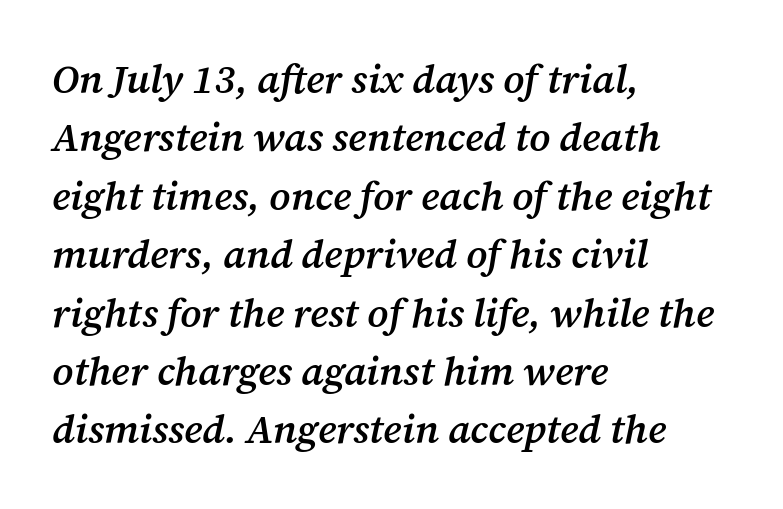
The block of text has a typical density, with ordinary space between rows. The typography opts for an oblique posture over an upright one. A fair bit of extra ink — the face is semibold, not bold. What kind of face is this? One with serifs. A typesetter would call this proportional, since set widths differ per character. Words appear dense and cohesive because spacing is normal.
